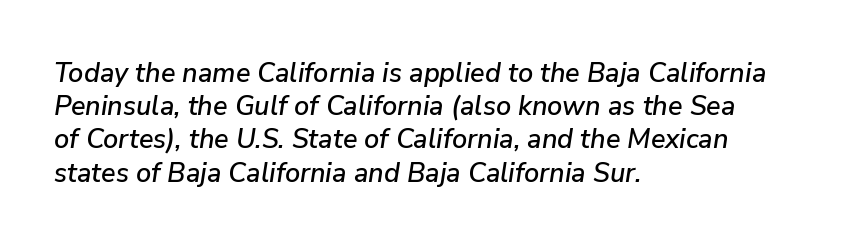
{"italic": "yes", "lean": "right", "slant_degrees": 9, "underline": "no", "align": "left", "line_spacing_ratio": 1.23, "letter_spacing": "normal", "letter_spacing_em": 0.0, "glyph_px": 27}
